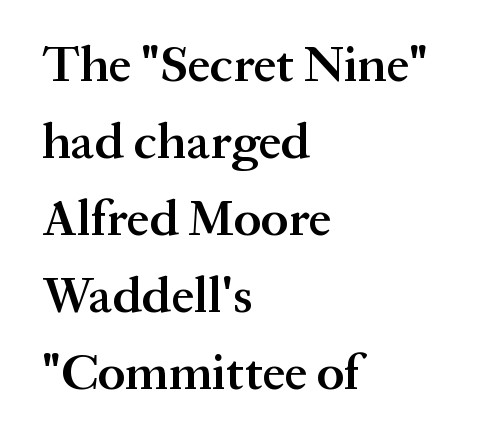
{"serif": "yes", "italic": "no", "bold": "semi", "weight": "semibold", "width": "normal", "stroke_contrast": "medium", "x_height": "medium", "monospaced": "no", "underline": "no", "align": "left", "line_spacing": "normal", "line_spacing_ratio": 1.51, "letter_spacing": "normal", "letter_spacing_em": 0.0, "glyph_px": 51}
